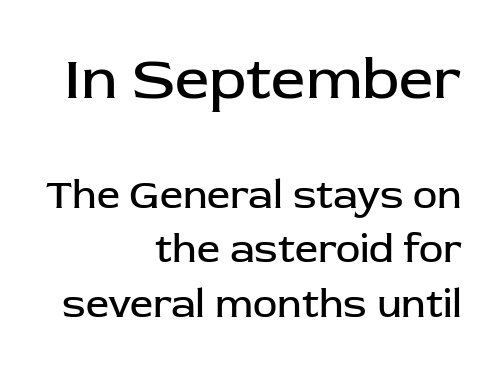
{"serif": "no", "italic": "no", "bold": "no", "weight": "regular", "width": "normal", "stroke_contrast": "low", "x_height": "medium", "monospaced": "no", "underline": "no", "align": "right", "line_spacing": "normal", "line_spacing_ratio": 1.32, "letter_spacing": "normal", "letter_spacing_em": 0.0, "larger_block": "first", "size_ratio": 1.49, "glyph_px": 61}
